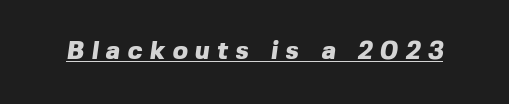
The image shows 25 px bold type; set unusually wide letter spacing (+0.3 em), underlined.
